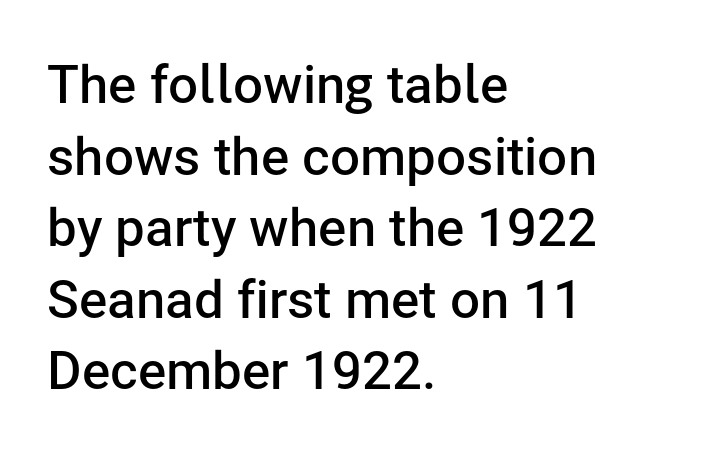
The image shows 53 px semibold sans-serif type, upright; set left-aligned, normal line spacing (1.35x), normal letter spacing, not underlined; low stroke contrast and a medium x-height.
